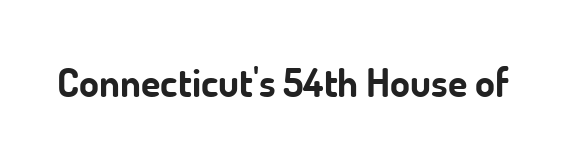
{"serif": "no", "italic": "no", "bold": "yes", "weight": "bold", "width": "normal", "stroke_contrast": "low", "x_height": "small", "monospaced": "no", "underline": "no", "letter_spacing": "normal", "letter_spacing_em": 0.0, "glyph_px": 40}
